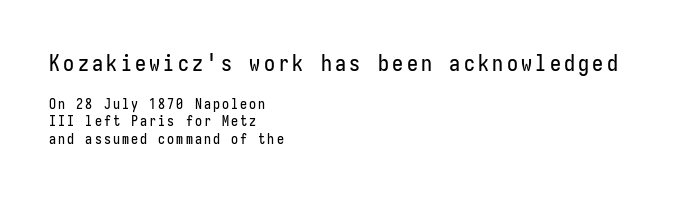
{"italic": "no", "underline": "no", "align": "left", "line_spacing": "normal", "line_spacing_ratio": 1.27, "larger_block": "first", "size_ratio": 1.57, "glyph_px": 22}
